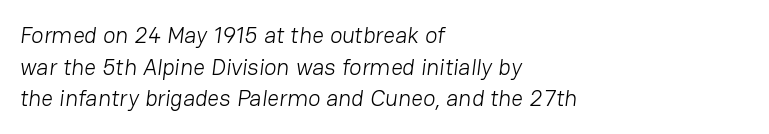
No letter is thick-stroked: the sample isn't bold. If you measured baseline to baseline, you'd find a middling distance. Check the space under the baseline: it is left empty. Where is the straight margin? On the left.
